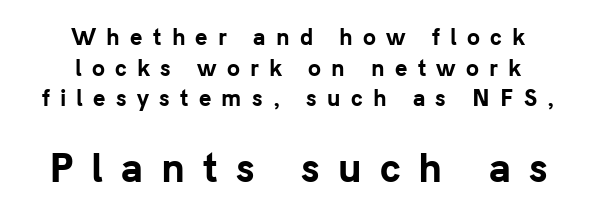
Does the lettering tilt? It doesn't — this is upright. Is the type bold? Yes — the strokes are clearly thick and heavy. To sum up the face: it is a sans, with no serifs. The vertical gap from one line to the next is medium. The letterforms stand isolated, each surrounded by extra space. Character size in the trailing block exceeds that of the leading block.
